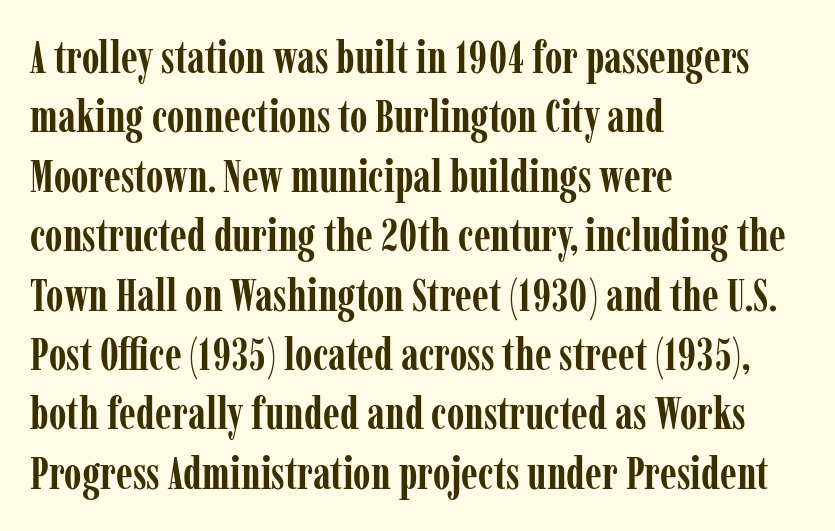
Q: Is the text bold? A: Yes.
Q: Is the text italic (slanted)? A: No, it is upright.
Q: Is the typeface a serif or a sans-serif typeface? A: Serif.
Q: Is the text underlined? A: No.
Q: How is the paragraph aligned? A: Left-aligned.
Q: Is the spacing between letters normal or unusually wide? A: Normal.
Q: Is the spacing between lines tight, normal or loose? A: Normal.
Q: Width (condensed, normal, or wide)? A: Condensed.
Q: Stroke contrast? A: Low.
Q: x-height? A: Medium.
Q: Monospaced? A: No.
